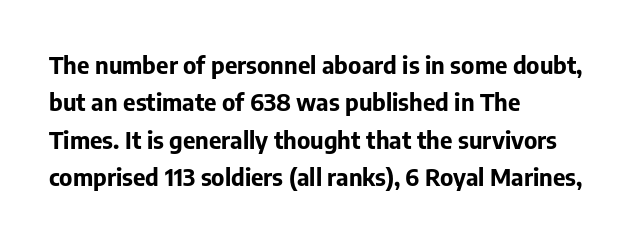
{"italic": "no", "bold": "yes", "underline": "no", "align": "left", "line_spacing": "normal", "line_spacing_ratio": 1.56, "letter_spacing": "normal", "letter_spacing_em": 0.0, "glyph_px": 24}
